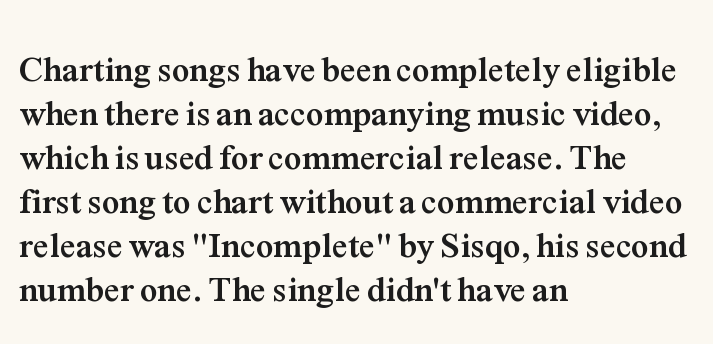
The image shows 35 px semibold serif type, upright; set left-aligned, normal line spacing (1.26x), normal letter spacing, not underlined; medium stroke contrast and a medium x-height.
